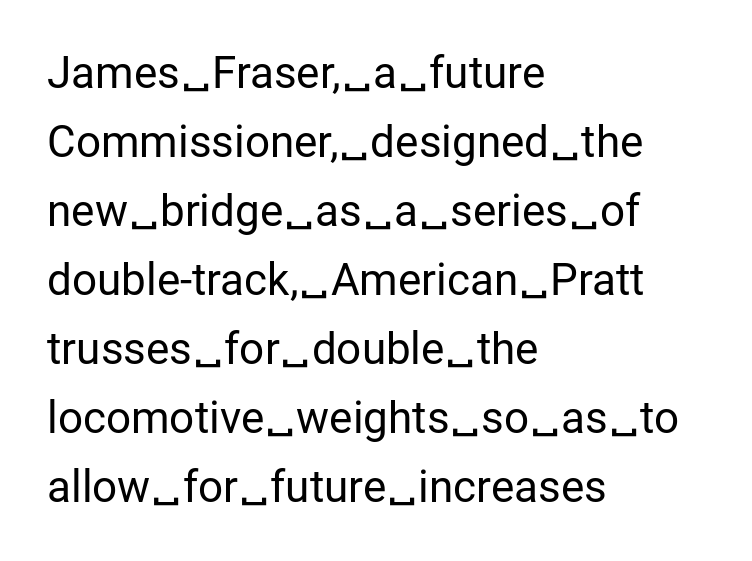
The image shows 44 px regular-weight sans-serif type, upright; set left-aligned, normal line spacing (1.57x), normal letter spacing, not underlined; low stroke contrast and a medium x-height.
